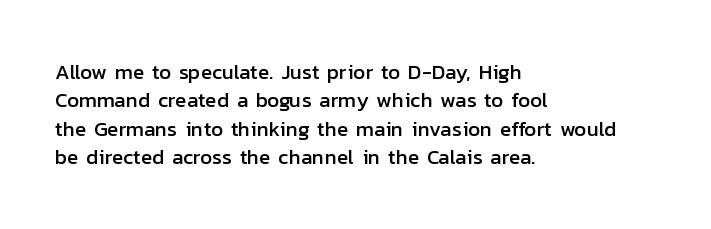
{"italic": "no", "underline": "no", "align": "left", "line_spacing": "normal", "line_spacing_ratio": 1.35, "letter_spacing": "normal", "letter_spacing_em": 0.0, "glyph_px": 21}
